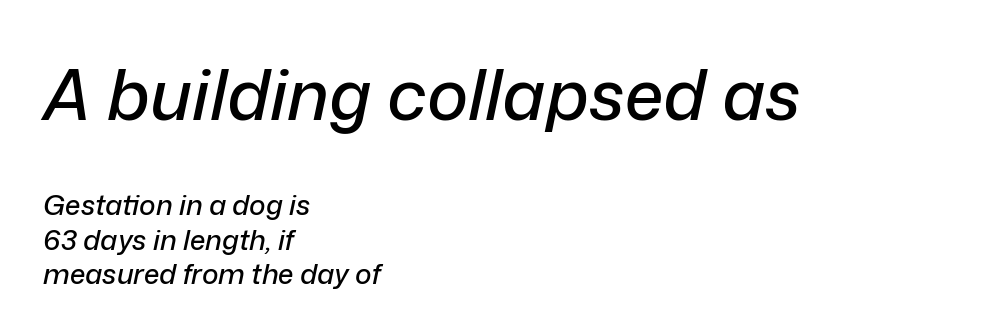
Q: Is the text italic (slanted)? A: Yes, it leans right by about 12 degrees.
Q: Is the text underlined? A: No.
Q: How is the paragraph aligned? A: Left-aligned.
Q: Is the spacing between letters normal or unusually wide? A: Normal.
Q: Which block of text is set in a larger size, the first (top) or the second (bottom)? A: The first (top) one.
Q: Width (condensed, normal, or wide)? A: Normal.
Q: Stroke contrast? A: Low.
Q: x-height? A: Medium.
Q: Monospaced? A: No.
